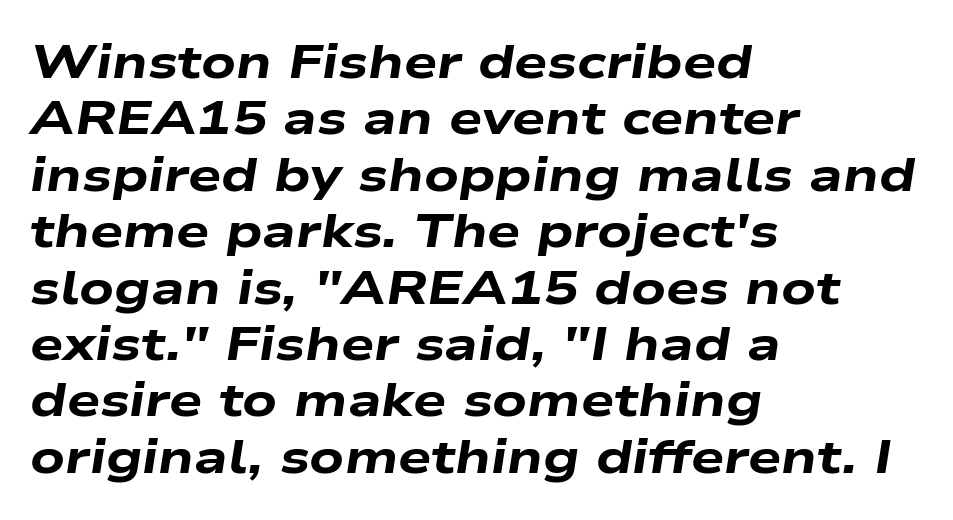
The image shows 47 px heavy, wide type, italic (leaning right); set left-aligned, line spacing 1.2x, normal letter spacing, not underlined; low stroke contrast and a medium x-height.
